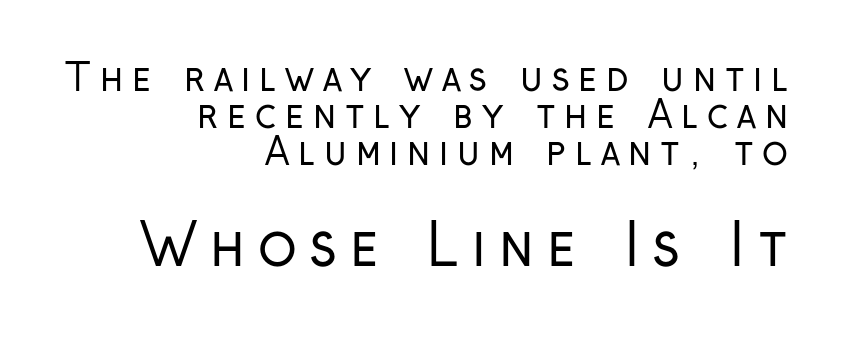
No letter is thick-stroked: the sample isn't bold. In terms of letterform style, serifs are entirely absent. The zone under the glyphs is completely vacant. The letters are spread apart with noticeably loose tracking.
